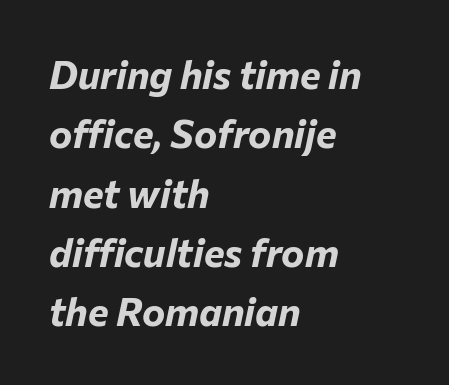
The image shows 39 px bold type, italic (leaning right); set left-aligned, normal line spacing (1.52x), normal letter spacing, not underlined; low stroke contrast and a medium x-height.
